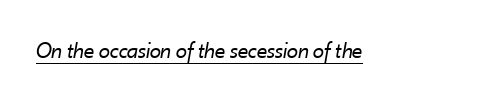
Characters are canted at an angle relative to the baseline's perpendicular. The strokes carry an ordinary text weight at most. The rendering uses the underline text-decoration. In terms of letterspacing, this is plain default setting.
